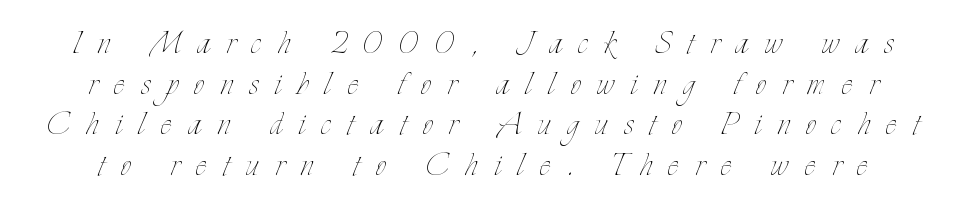
The image shows 42 px thin, condensed type; set centered, tight line spacing (0.97x), unusually wide letter spacing (+0.39 em), not underlined; low stroke contrast and a small x-height.
